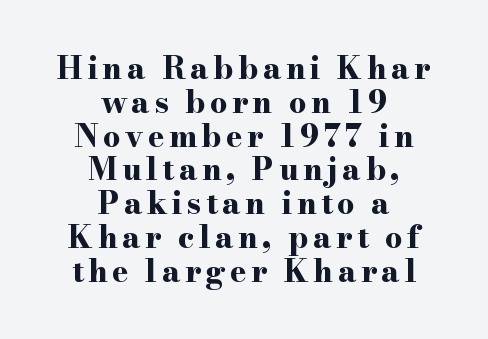
{"serif": "yes", "italic": "no", "bold": "yes", "weight": "bold", "width": "wide", "stroke_contrast": "high", "x_height": "small", "monospaced": "no", "underline": "no", "align": "center", "line_spacing": "tight", "line_spacing_ratio": 1.09, "glyph_px": 31}
